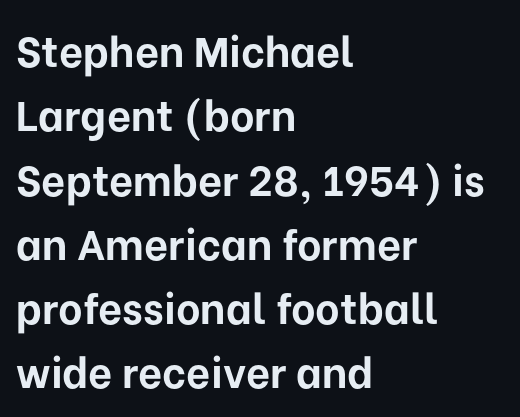
Any mark beneath the type? The region is blank. The face used here has the dense, thick strokes of a bold. Alignment: flush left. This rendering employs a face without finishing strokes, i.e., a sans-serif. Words appear dense and cohesive because spacing is normal. How would I describe the line gaps? Plain and ordinary.
